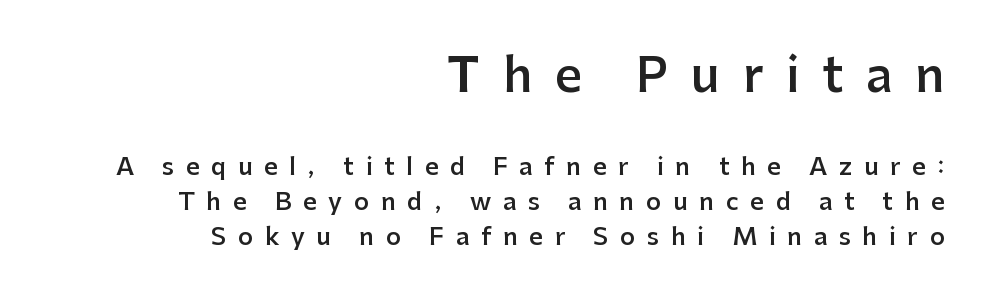
Q: Is the text bold? A: Semi-bold.
Q: Is the text italic (slanted)? A: No, it is upright.
Q: Is the typeface a serif or a sans-serif typeface? A: Sans-serif.
Q: Is the text underlined? A: No.
Q: How is the paragraph aligned? A: Right-aligned.
Q: Is the spacing between letters normal or unusually wide? A: Unusually wide.
Q: Is the spacing between lines tight, normal or loose? A: Normal.
Q: Which block of text is set in a larger size, the first (top) or the second (bottom)? A: The first (top) one.
Q: Width (condensed, normal, or wide)? A: Normal.
Q: Stroke contrast? A: Low.
Q: x-height? A: Medium.
Q: Monospaced? A: No.
